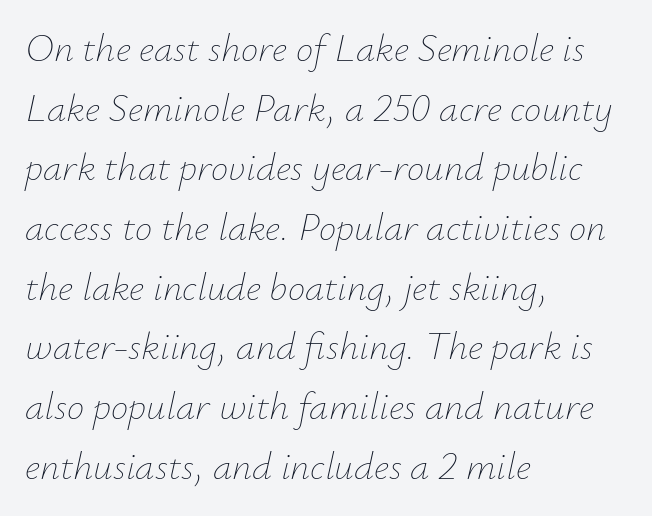
Q: Is the text bold? A: No.
Q: Is the text italic (slanted)? A: Yes, it leans right by about 12 degrees.
Q: Is the text underlined? A: No.
Q: How is the paragraph aligned? A: Left-aligned.
Q: Is the spacing between letters normal or unusually wide? A: Normal.
Q: Is the spacing between lines tight, normal or loose? A: Normal.
Q: Width (condensed, normal, or wide)? A: Normal.
Q: Stroke contrast? A: Low.
Q: x-height? A: Small.
Q: Monospaced? A: No.
